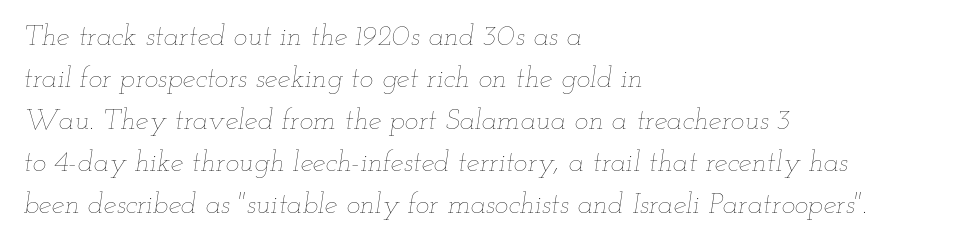
Q: Is the text bold? A: No.
Q: Is the text italic (slanted)? A: Yes, it leans right by about 12 degrees.
Q: Is the text underlined? A: No.
Q: How is the paragraph aligned? A: Left-aligned.
Q: Is the spacing between letters normal or unusually wide? A: Normal.
Q: Is the spacing between lines tight, normal or loose? A: Normal.
Q: Width (condensed, normal, or wide)? A: Wide.
Q: Stroke contrast? A: Low.
Q: x-height? A: Small.
Q: Monospaced? A: No.
